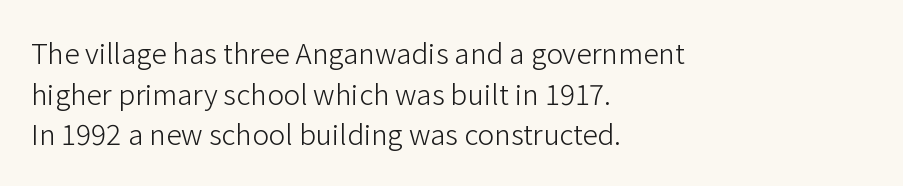
The image shows 28 px light sans-serif type, upright; set left-aligned, normal line spacing (1.45x), normal letter spacing, not underlined; low stroke contrast and a medium x-height.
